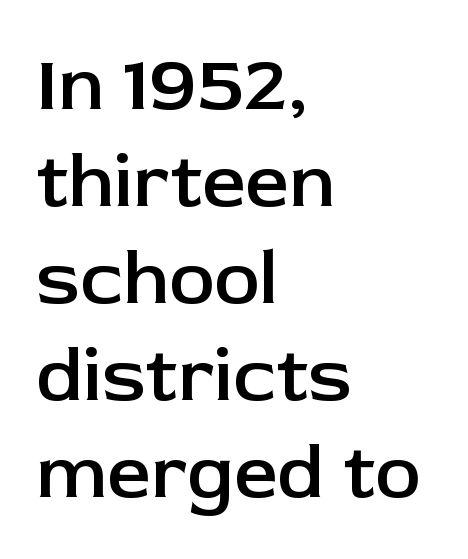
{"serif": "no", "italic": "no", "bold": "semi", "weight": "semibold", "width": "normal", "stroke_contrast": "low", "x_height": "medium", "monospaced": "no", "underline": "no", "align": "left", "line_spacing": "normal", "line_spacing_ratio": 1.26, "letter_spacing": "normal", "letter_spacing_em": 0.0, "glyph_px": 77}
